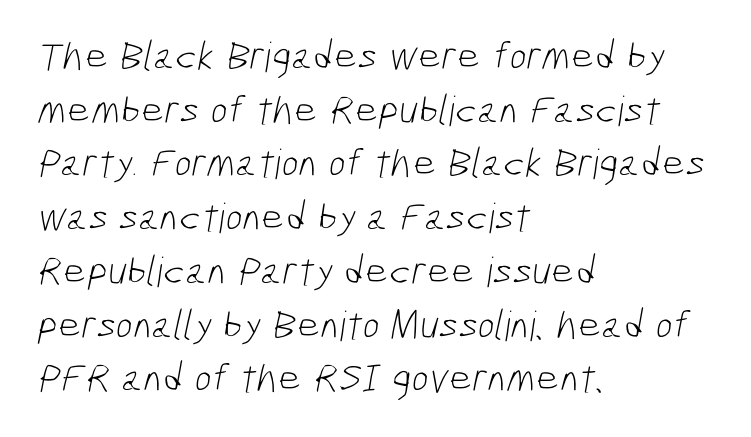
This sample keeps an unexceptional amount of space between lines. What stands out about the letter spacing? Nothing — it is the standard amount. Type style note: lacks serifs. Do the characters align in a grid? No, the font is proportional. These glyphs show unthickened strokes, regular width or finer. Short and long lines alike share a common starting point at left.
